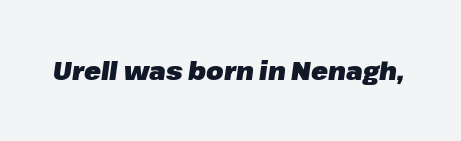
A typesetter would mark this as italic. In terms of letterspacing, this is plain default setting. Heavy, bold letterforms. Honestly, there is no underline to notice here at all.
